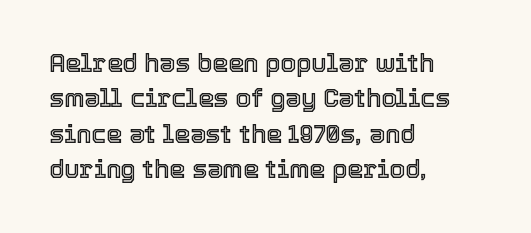
The image shows 25 px text type, upright; set left-aligned, normal line spacing (1.42x), normal letter spacing, not underlined.
